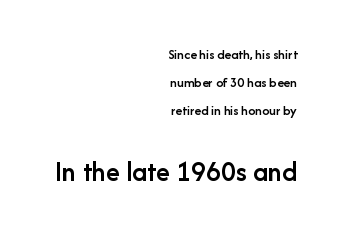
The specimen omits any rule beneath the text block's lines. Style check: upright. Students, note that the glyphs here touch the page at normal intervals. Compared with a flush-left layout, this one pins lines to the opposite, right side.
